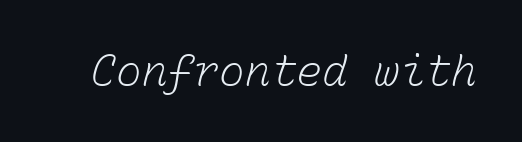
Compared with typical body copy, the letter spacing here is the same. On a weight scale, this lands at 450 or below. You could count columns in this text — the font is strictly monospaced. The foot of each line stays bare and open.
